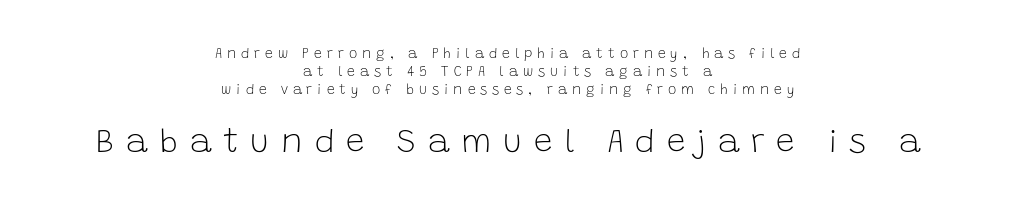
The image shows 33 px light sans-serif type, upright; set centered, normal line spacing (1.27x), unusually wide letter spacing (+0.35 em), not underlined; the second (bottom) block is 2.36x larger; low stroke contrast and a large x-height.
